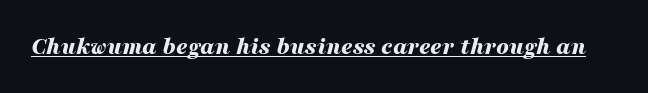
Every letter is thick-stroked: bold, no question. This sample carries an underscore along the baseline area. Honestly, the letter spacing is just normal — you wouldn't notice it. Style check: oblique.
